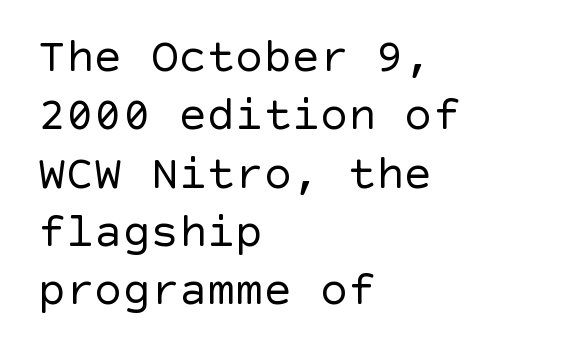
How are the letters spaced? Ordinarily, with no added tracking. Where is the straight margin? On the left. Every character sits straight up, as roman type does. Just letters on the line, the space beneath them empty. Grotesque or geometric, the face here clearly has no serifs.
